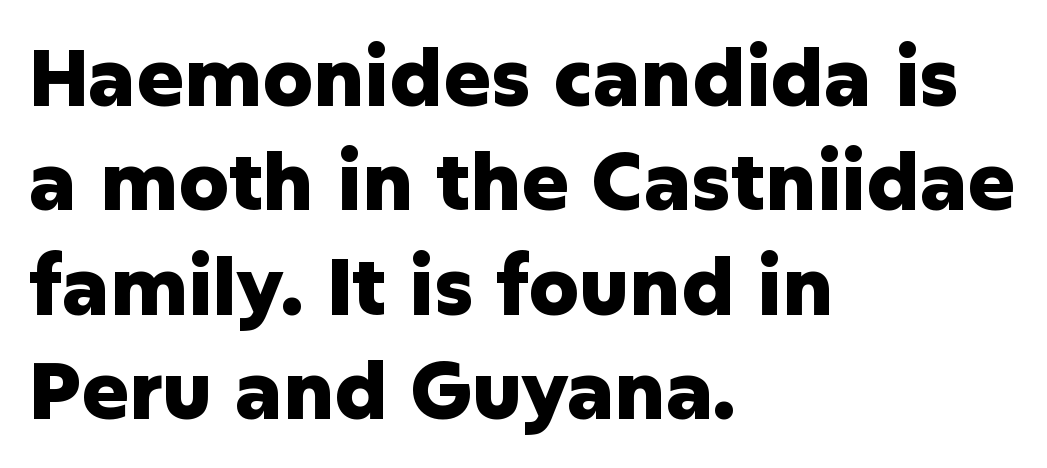
{"serif": "no", "italic": "no", "bold": "yes", "weight": "heavy", "width": "normal", "stroke_contrast": "low", "x_height": "medium", "monospaced": "no", "underline": "no", "align": "left", "line_spacing": "normal", "line_spacing_ratio": 1.32, "letter_spacing": "normal", "letter_spacing_em": 0.0, "glyph_px": 79}
